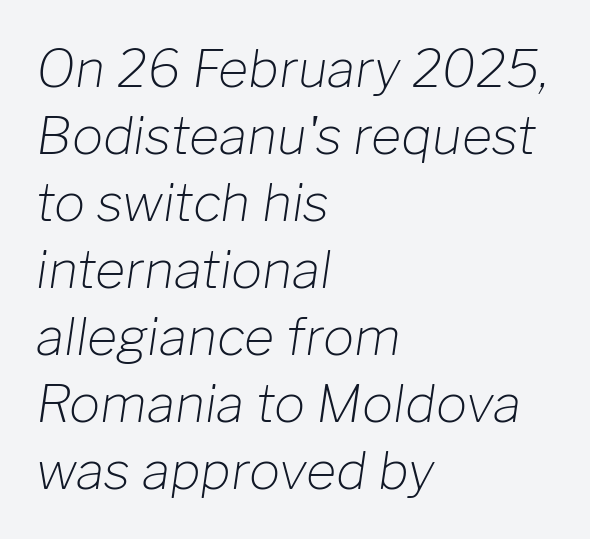
Bold? No — there's no thickening of the strokes. You can tell it's italic because the verticals aren't actually vertical. The tracking reads as untouched default to a designer's eye. The lines sit at an ordinary, default distance from one another. Underline: absent.
